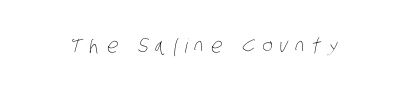
Q: Is the text bold? A: No.
Q: Is the text underlined? A: No.
Q: Is the spacing between letters normal or unusually wide? A: Unusually wide.
